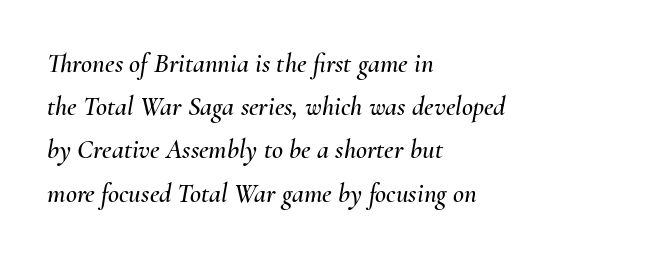
Spacing between characters is what you'd get straight out of the box. Would a proofreader flag this as italicized? Yes. All the whitespace from short lines collects on the right. Evenly set lines give the paragraph a standard silhouette. Type without underlining.
